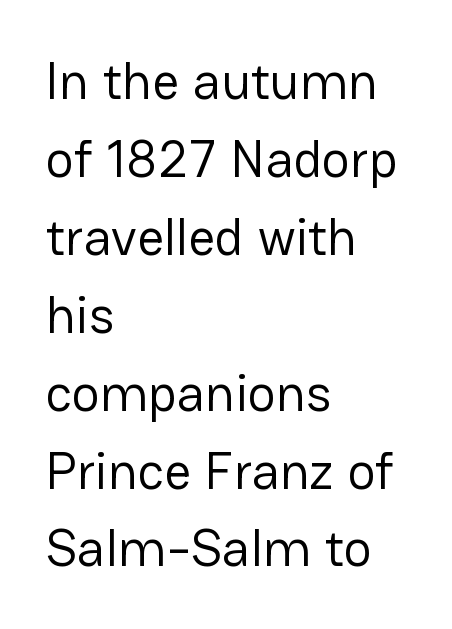
The image shows 53 px regular-weight sans-serif type, upright; set left-aligned, normal line spacing (1.47x), normal letter spacing, not underlined; low stroke contrast and a medium x-height.
